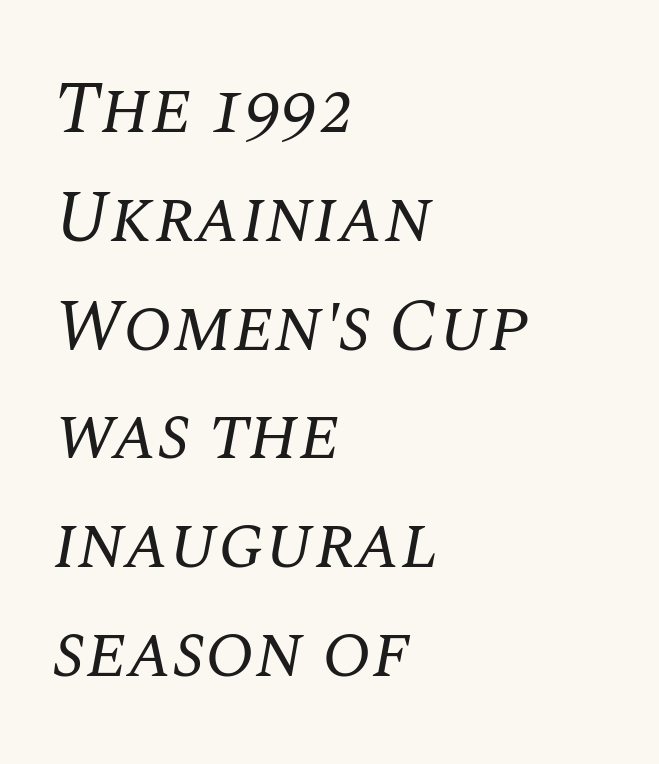
Rule under the text: the space is simply empty. If you measured baseline to baseline, you'd find a middling distance. Typeset ragged right — the left edge is the straight one. These glyphs show unthickened strokes, regular width or finer. The face used here is proportionally spaced, like ordinary book or web type.
